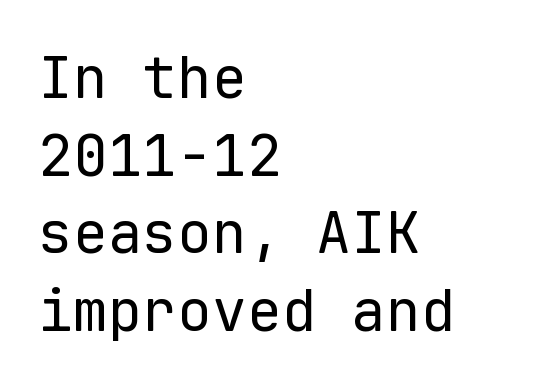
{"serif": "no", "italic": "no", "bold": "no", "weight": "regular", "width": "normal", "stroke_contrast": "low", "x_height": "medium", "monospaced": "yes", "underline": "no", "align": "left", "line_spacing": "normal", "line_spacing_ratio": 1.34, "letter_spacing": "normal", "letter_spacing_em": 0.0, "glyph_px": 58}
